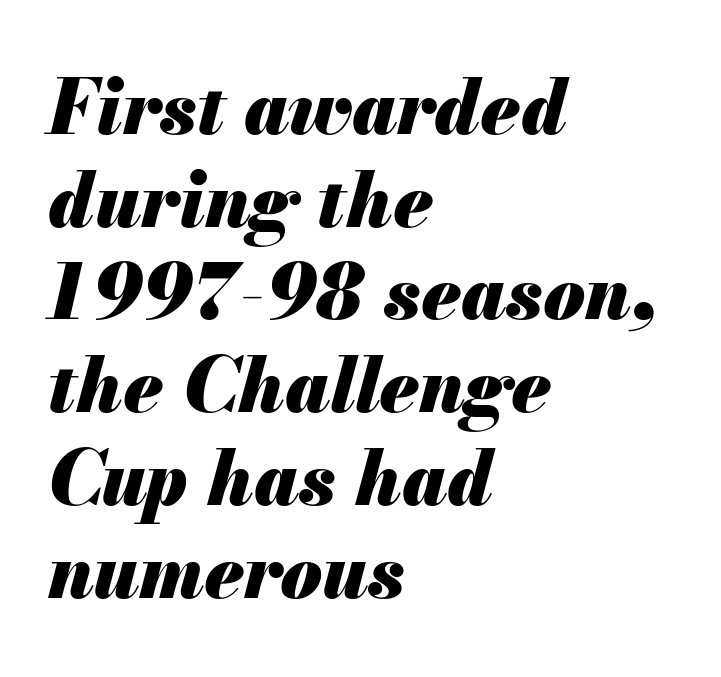
Q: Is the text bold? A: Yes.
Q: Is the text italic (slanted)? A: Yes, it leans right by about 13 degrees.
Q: Is the text underlined? A: No.
Q: How is the paragraph aligned? A: Left-aligned.
Q: Is the spacing between letters normal or unusually wide? A: Normal.
Q: Width (condensed, normal, or wide)? A: Normal.
Q: Stroke contrast? A: Medium.
Q: x-height? A: Small.
Q: Monospaced? A: No.
